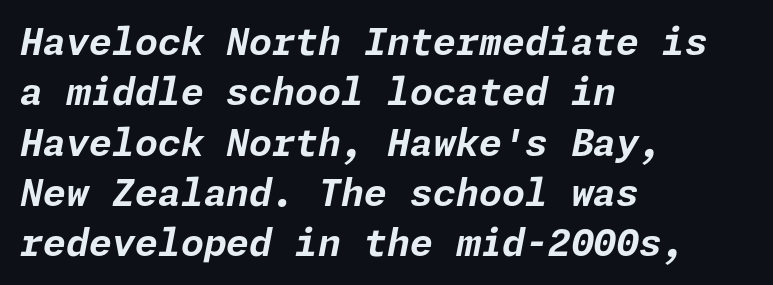
The image shows 37 px bold type, italic (leaning right); set left-aligned, normal line spacing (1.36x), normal letter spacing, not underlined; low stroke contrast and a medium x-height.
